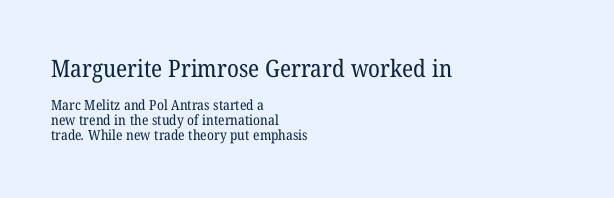
The image shows 24 px text type; set left-aligned, tight line spacing (1.05x), normal letter spacing, not underlined; the first (top) block is 1.71x larger.
